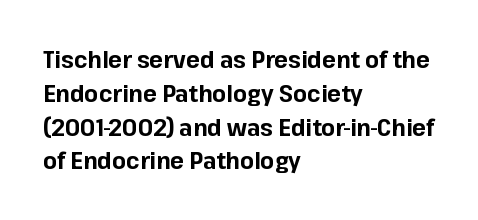
Q: Is the text bold? A: Yes.
Q: Is the text italic (slanted)? A: No, it is upright.
Q: Is the text underlined? A: No.
Q: How is the paragraph aligned? A: Left-aligned.
Q: Is the spacing between letters normal or unusually wide? A: Normal.
Q: Is the spacing between lines tight, normal or loose? A: Normal.
